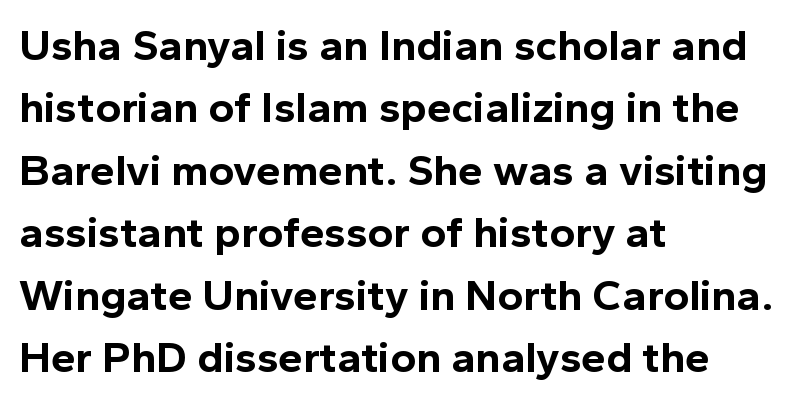
Q: Is the text bold? A: Yes.
Q: Is the text italic (slanted)? A: No, it is upright.
Q: Is the typeface a serif or a sans-serif typeface? A: Sans-serif.
Q: Is the text underlined? A: No.
Q: How is the paragraph aligned? A: Left-aligned.
Q: Is the spacing between letters normal or unusually wide? A: Normal.
Q: Is the spacing between lines tight, normal or loose? A: Normal.
Q: Width (condensed, normal, or wide)? A: Normal.
Q: x-height? A: Medium.
Q: Monospaced? A: No.
